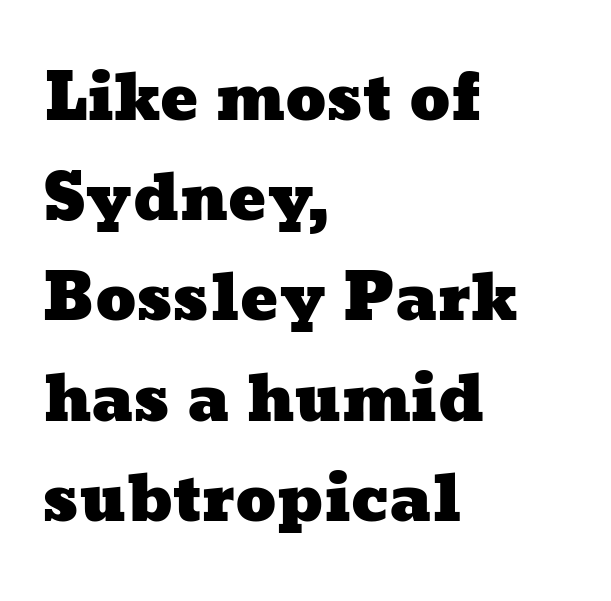
Q: Is the text underlined? A: No.
Q: How is the paragraph aligned? A: Left-aligned.
Q: Is the spacing between letters normal or unusually wide? A: Normal.
Q: Is the spacing between lines tight, normal or loose? A: Normal.
Q: Width (condensed, normal, or wide)? A: Wide.
Q: Stroke contrast? A: Low.
Q: x-height? A: Medium.
Q: Monospaced? A: No.
